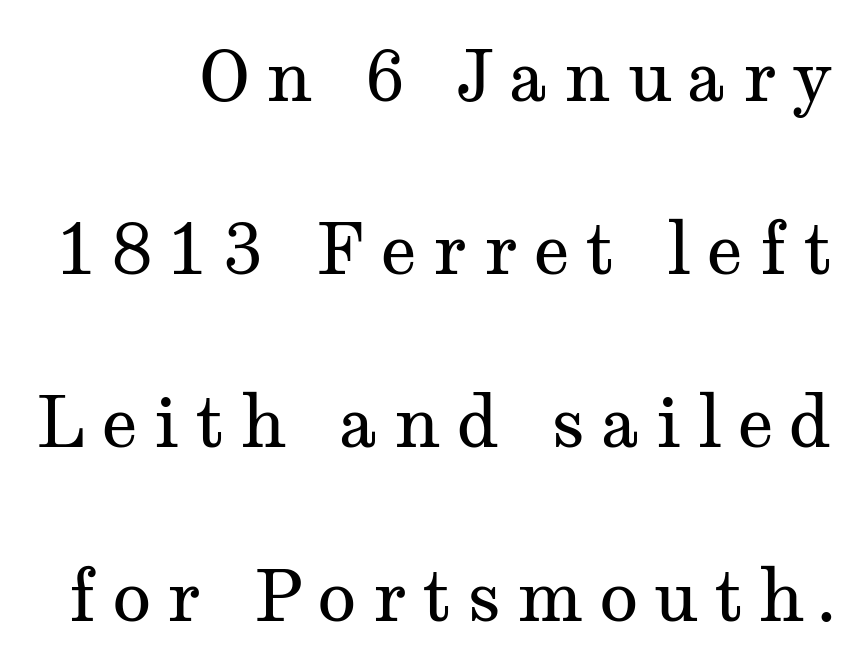
Does the lettering tilt? It doesn't — this is upright. Vertically, the passage feels expansive, rows floating well apart. Typeset ragged left — the right edge is the straight one. No heavy texture on the line: the type isn't bold. Varying glyph widths throughout — classic text-font behaviour. A typesetter would call this heavily tracked-out type.
